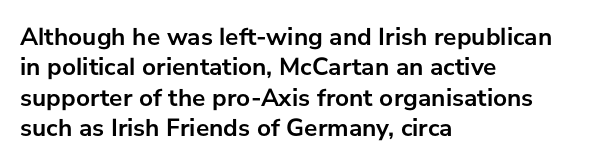
{"italic": "no", "bold": "yes", "underline": "no", "align": "left", "line_spacing_ratio": 1.22, "letter_spacing": "normal", "letter_spacing_em": 0.0, "glyph_px": 25}
